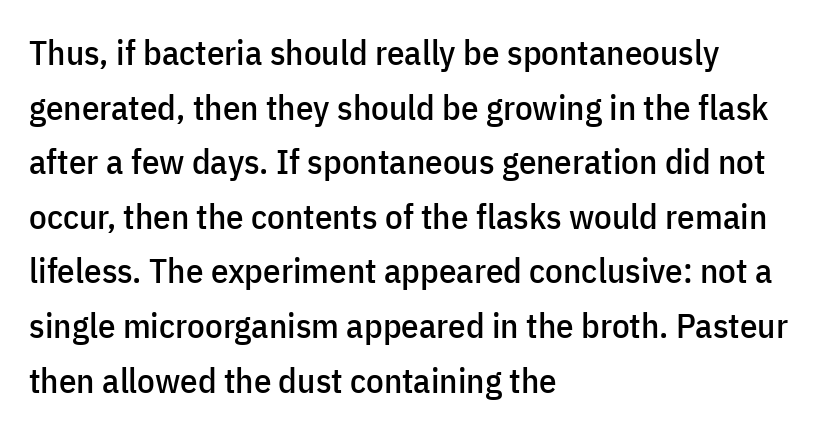
{"serif": "no", "italic": "no", "width": "condensed", "stroke_contrast": "low", "x_height": "medium", "monospaced": "no", "underline": "no", "align": "left", "line_spacing": "normal", "line_spacing_ratio": 1.56, "letter_spacing": "normal", "letter_spacing_em": 0.0, "glyph_px": 35}
